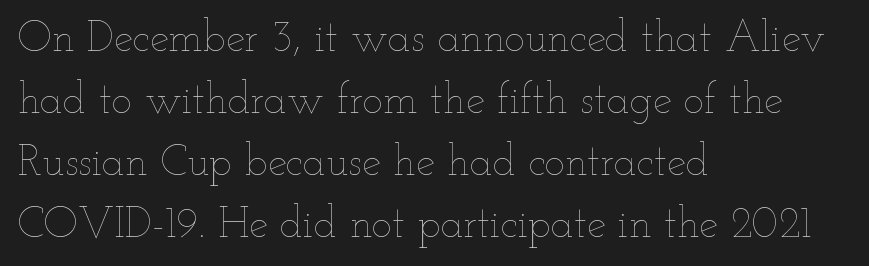
{"italic": "no", "bold": "no", "weight": "thin", "width": "wide", "stroke_contrast": "low", "x_height": "small", "monospaced": "no", "underline": "no", "align": "left", "line_spacing": "normal", "line_spacing_ratio": 1.44, "letter_spacing": "normal", "letter_spacing_em": 0.0, "glyph_px": 43}
